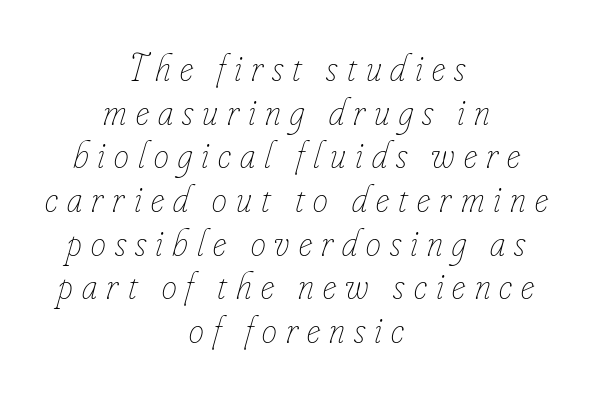
{"italic": "yes", "lean": "right", "slant_degrees": 16, "bold": "no", "weight": "thin", "width": "condensed", "stroke_contrast": "low", "x_height": "small", "monospaced": "no", "underline": "no", "align": "center", "line_spacing": "tight", "line_spacing_ratio": 1.15, "letter_spacing": "wide", "letter_spacing_em": 0.24, "glyph_px": 38}
